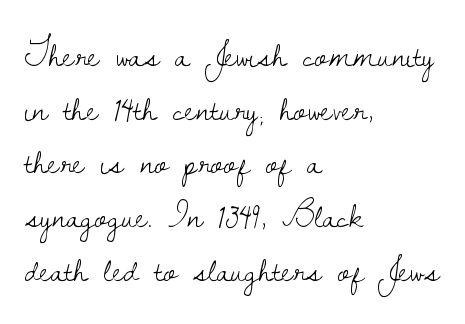
{"serif": "yes", "bold": "no", "weight": "light", "width": "normal", "stroke_contrast": "low", "x_height": "small", "monospaced": "no", "underline": "no", "align": "left", "line_spacing": "normal", "line_spacing_ratio": 1.49, "letter_spacing": "normal", "letter_spacing_em": 0.0, "glyph_px": 36}
